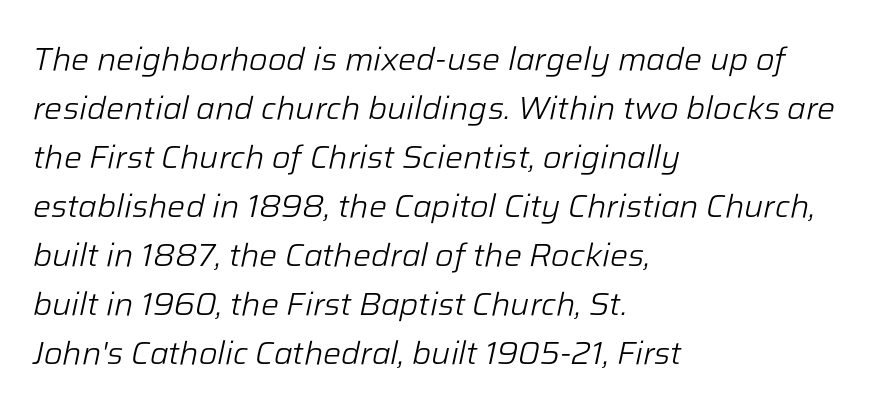
The image shows 32 px light type, italic (leaning right); set left-aligned, normal line spacing (1.53x), normal letter spacing, not underlined; low stroke contrast and a medium x-height.
